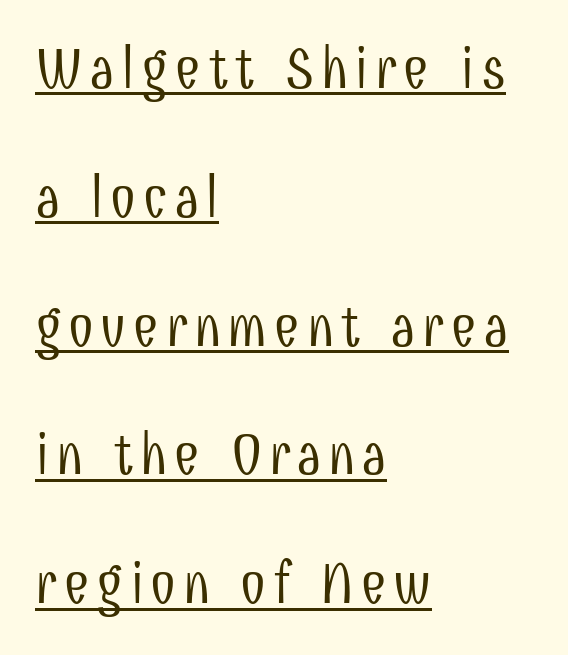
The words here are underlined. These lines stack with their left ends in a neat column. The rendering uses a large line-height, opening up the rows. A typesetter would label this face a sans.
